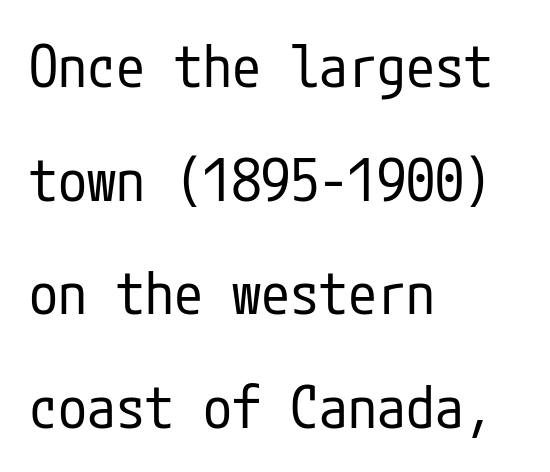
Q: Is the text bold? A: No.
Q: Is the text italic (slanted)? A: No, it is upright.
Q: Is the typeface a serif or a sans-serif typeface? A: Sans-serif.
Q: Is the text underlined? A: No.
Q: How is the paragraph aligned? A: Left-aligned.
Q: Is the spacing between letters normal or unusually wide? A: Normal.
Q: Is the spacing between lines tight, normal or loose? A: Loose.
Q: Width (condensed, normal, or wide)? A: Condensed.
Q: Stroke contrast? A: Low.
Q: x-height? A: Medium.
